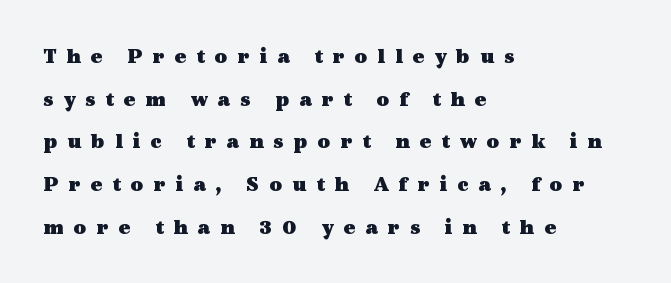
Q: Is the text bold? A: Yes.
Q: Is the text italic (slanted)? A: No, it is upright.
Q: Is the text underlined? A: No.
Q: How is the paragraph aligned? A: Left-aligned.
Q: Is the spacing between letters normal or unusually wide? A: Unusually wide.
Q: Is the spacing between lines tight, normal or loose? A: Loose.
